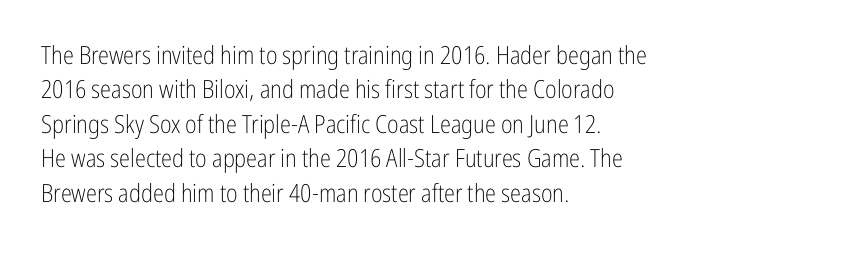
Q: Is the text bold? A: No.
Q: Is the text italic (slanted)? A: No, it is upright.
Q: Is the text underlined? A: No.
Q: How is the paragraph aligned? A: Left-aligned.
Q: Is the spacing between letters normal or unusually wide? A: Normal.
Q: Is the spacing between lines tight, normal or loose? A: Normal.
